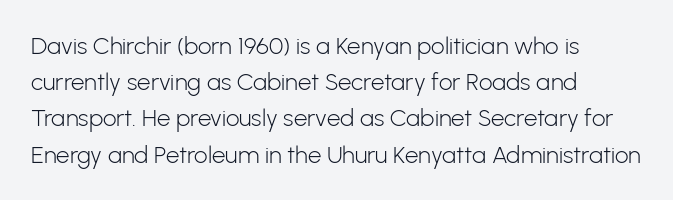
Default kerning and tracking; the words read as compact shapes. Tall strokes in this sample are plumb rather than angled. This rendering uses left alignment, leaving the right contour irregular. Students, observe: this is what conventionally led text looks like. Each stroke keeps to a modest, everyday thickness or less. Honestly, there is no underline to notice here at all.
